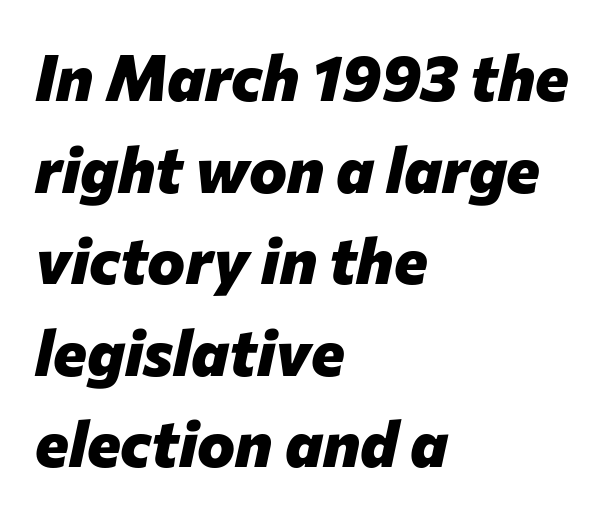
{"italic": "yes", "lean": "right", "slant_degrees": 12, "bold": "yes", "weight": "heavy", "width": "normal", "stroke_contrast": "low", "x_height": "medium", "monospaced": "no", "underline": "no", "align": "left", "line_spacing": "normal", "line_spacing_ratio": 1.43, "letter_spacing": "normal", "letter_spacing_em": 0.0, "glyph_px": 64}
